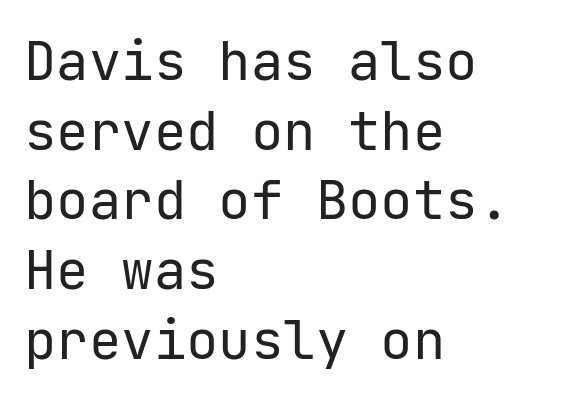
Q: Is the text bold? A: No.
Q: Is the text italic (slanted)? A: No, it is upright.
Q: Is the typeface a serif or a sans-serif typeface? A: Sans-serif.
Q: Is the text underlined? A: No.
Q: How is the paragraph aligned? A: Left-aligned.
Q: Is the spacing between letters normal or unusually wide? A: Normal.
Q: Is the spacing between lines tight, normal or loose? A: Normal.
Q: Width (condensed, normal, or wide)? A: Normal.
Q: Stroke contrast? A: Low.
Q: x-height? A: Medium.
